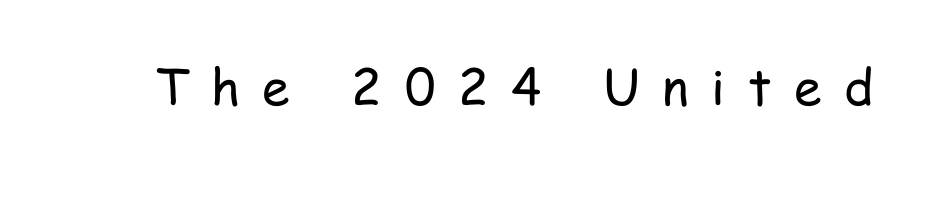
{"serif": "no", "italic": "no", "bold": "no", "weight": "regular", "width": "condensed", "stroke_contrast": "low", "x_height": "medium", "monospaced": "no", "underline": "no", "letter_spacing": "wide", "letter_spacing_em": 0.45, "glyph_px": 50}
